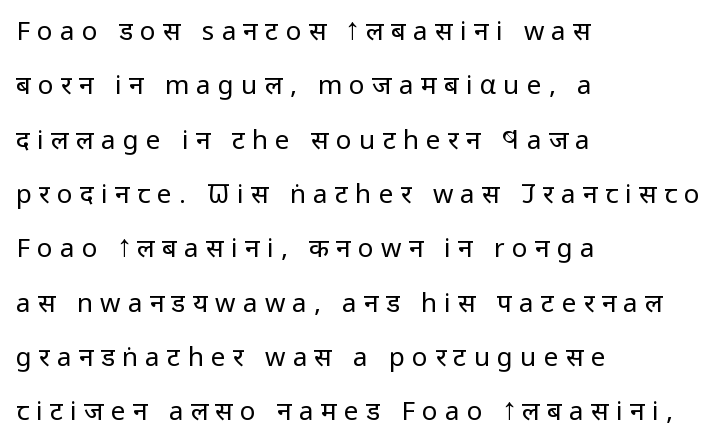
Q: Is the text bold? A: No.
Q: Is the text italic (slanted)? A: No, it is upright.
Q: Is the text underlined? A: No.
Q: How is the paragraph aligned? A: Left-aligned.
Q: Is the spacing between letters normal or unusually wide? A: Unusually wide.
Q: Is the spacing between lines tight, normal or loose? A: Loose.
